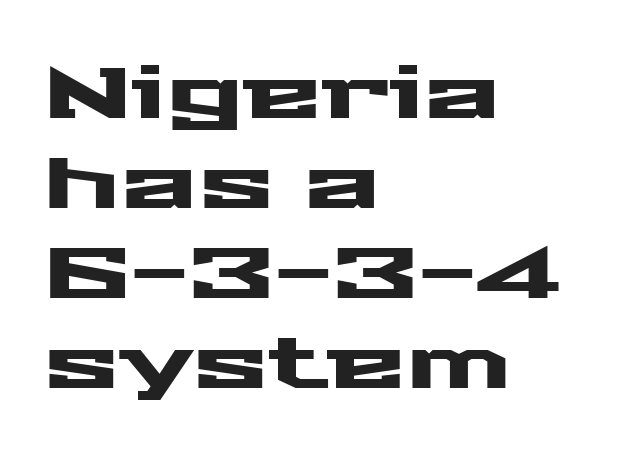
A clean baseline with only descenders dipping below it. This sample uses plain, unmodified letter spacing. This is the regular roman posture of the typeface. The lines in this sample share a left origin and differ only in where they stop.
